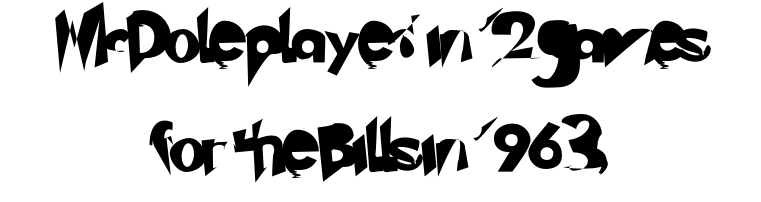
{"serif": "no", "width": "normal", "stroke_contrast": "low", "x_height": "small", "monospaced": "no", "underline": "no", "align": "center", "line_spacing": "loose", "line_spacing_ratio": 2.27, "letter_spacing": "normal", "letter_spacing_em": 0.0, "glyph_px": 48}
